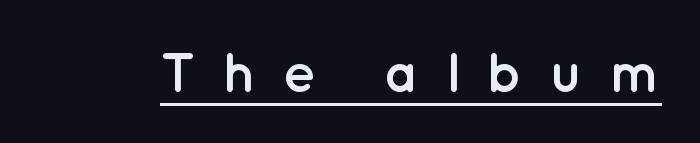
Compared with typical body copy, the letter spacing here is much looser. The letters stand straight up with perfectly vertical stems. Do the characters align in a grid? No, the font is proportional. The strokes are fattened all the way to bold. Examine the stroke ends and you'll find no serifs. Underlined type.
